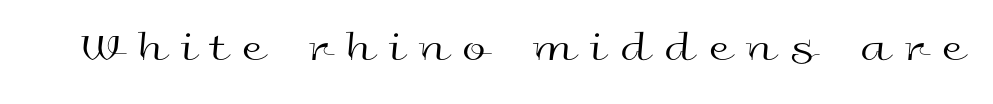
Q: Is the text bold? A: No.
Q: Is the text italic (slanted)? A: No, it is upright.
Q: Is the typeface a serif or a sans-serif typeface? A: Sans-serif.
Q: Is the text underlined? A: No.
Q: Is the spacing between letters normal or unusually wide? A: Unusually wide.
Q: Width (condensed, normal, or wide)? A: Wide.
Q: x-height? A: Medium.
Q: Monospaced? A: No.
